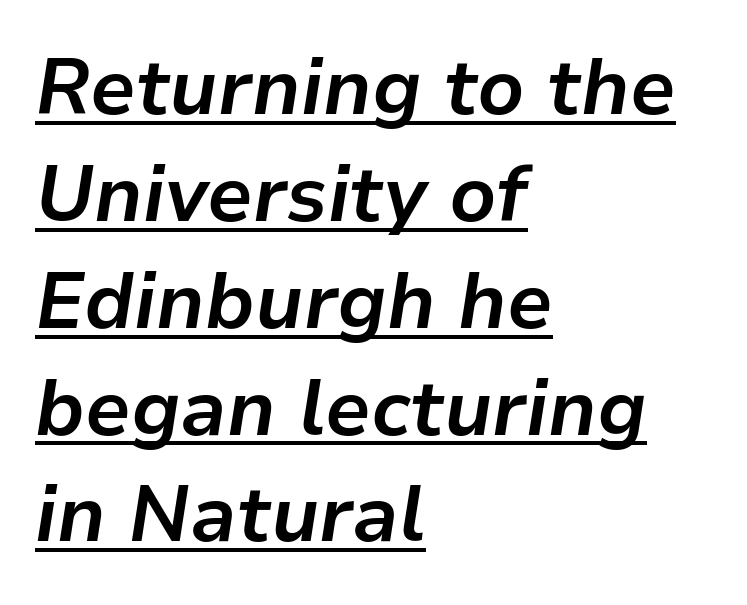
{"italic": "yes", "lean": "right", "slant_degrees": 9, "bold": "yes", "weight": "bold", "width": "normal", "stroke_contrast": "low", "x_height": "medium", "monospaced": "no", "underline": "yes", "align": "left", "line_spacing": "normal", "line_spacing_ratio": 1.37, "letter_spacing": "normal", "letter_spacing_em": 0.0, "glyph_px": 78}
